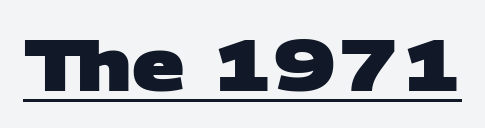
The image shows 73 px heavy, wide sans-serif type; set normal letter spacing, underlined; low stroke contrast and a large x-height.
